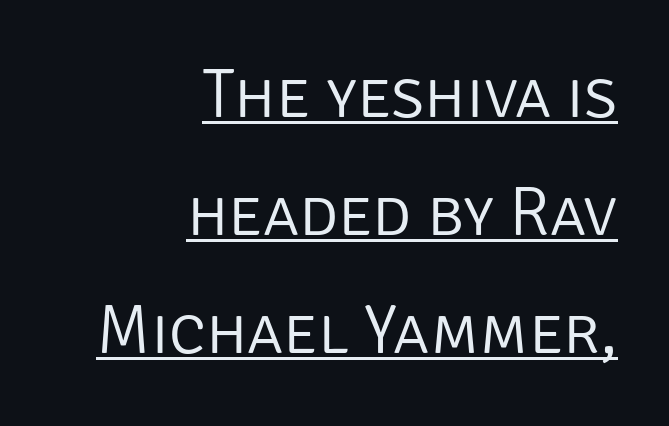
The image shows 69 px light sans-serif type, upright; set right-aligned, line spacing 1.71x, normal letter spacing, underlined; low stroke contrast and a large x-height.
